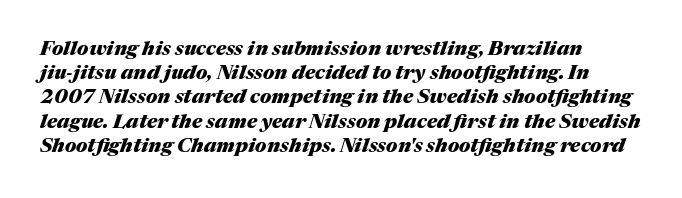
{"italic": "yes", "lean": "right", "slant_degrees": 17, "bold": "yes", "underline": "no", "line_spacing_ratio": 1.21, "letter_spacing": "normal", "letter_spacing_em": 0.0, "glyph_px": 20}
